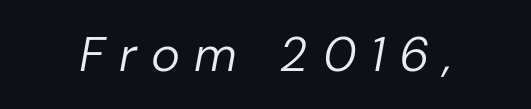
Q: Is the text bold? A: No.
Q: Is the text italic (slanted)? A: Yes, it leans right by about 10 degrees.
Q: Is the text underlined? A: No.
Q: Is the spacing between letters normal or unusually wide? A: Unusually wide.
Q: Width (condensed, normal, or wide)? A: Normal.
Q: Stroke contrast? A: Low.
Q: x-height? A: Medium.
Q: Monospaced? A: No.
